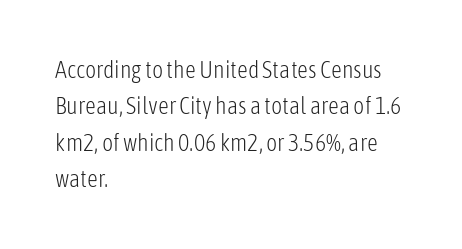
Q: Is the text bold? A: No.
Q: Is the text italic (slanted)? A: No, it is upright.
Q: Is the text underlined? A: No.
Q: How is the paragraph aligned? A: Left-aligned.
Q: Is the spacing between letters normal or unusually wide? A: Normal.
Q: Is the spacing between lines tight, normal or loose? A: Normal.
